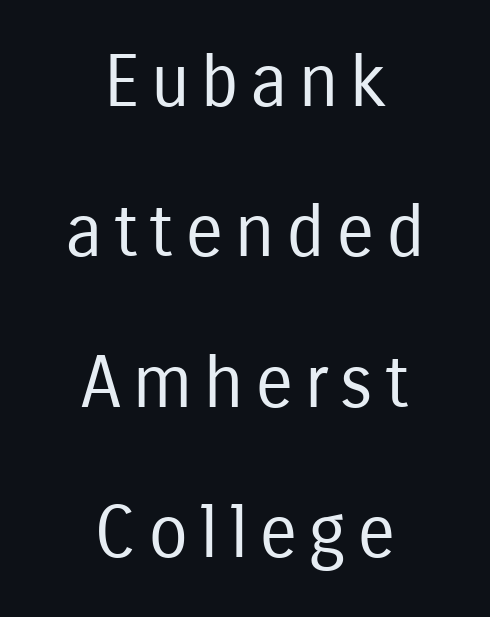
Q: Is the text bold? A: No.
Q: Is the text italic (slanted)? A: No, it is upright.
Q: Is the typeface a serif or a sans-serif typeface? A: Sans-serif.
Q: Is the text underlined? A: No.
Q: How is the paragraph aligned? A: Centered.
Q: Is the spacing between lines tight, normal or loose? A: Loose.
Q: Width (condensed, normal, or wide)? A: Condensed.
Q: Stroke contrast? A: Low.
Q: x-height? A: Medium.
Q: Monospaced? A: No.
